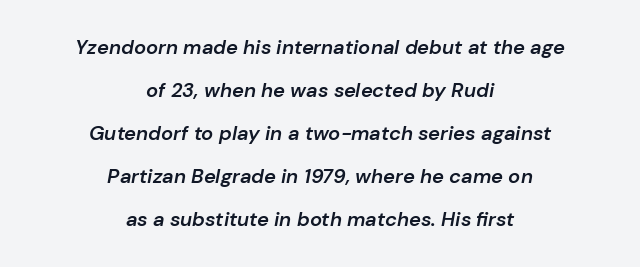
The image shows 20 px text type, italic (leaning right); set centered, loose line spacing (2.15x), normal letter spacing, not underlined.
